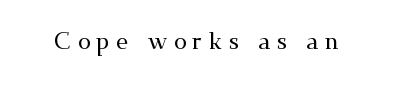
The image shows 23 px text type, upright; set unusually wide letter spacing (+0.27 em), not underlined.
